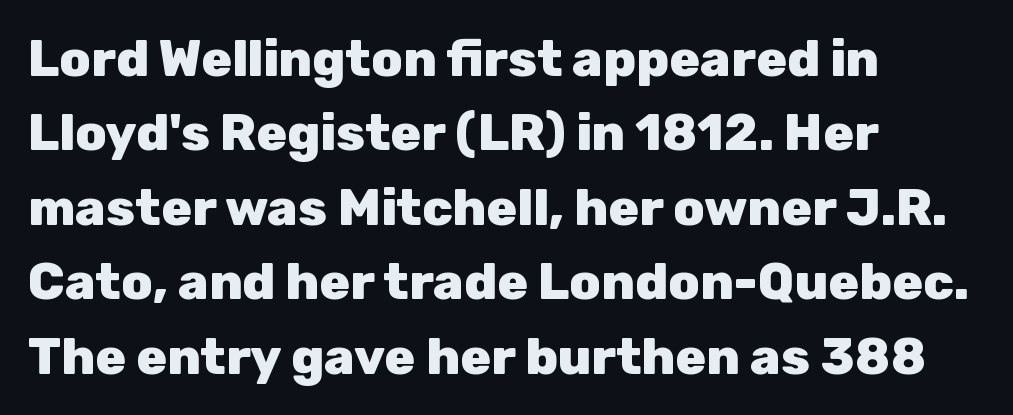
Q: Is the text bold? A: Yes.
Q: Is the text italic (slanted)? A: No, it is upright.
Q: Is the typeface a serif or a sans-serif typeface? A: Sans-serif.
Q: Is the text underlined? A: No.
Q: How is the paragraph aligned? A: Left-aligned.
Q: Is the spacing between letters normal or unusually wide? A: Normal.
Q: Is the spacing between lines tight, normal or loose? A: Normal.
Q: Width (condensed, normal, or wide)? A: Normal.
Q: Stroke contrast? A: Low.
Q: x-height? A: Medium.
Q: Monospaced? A: No.
